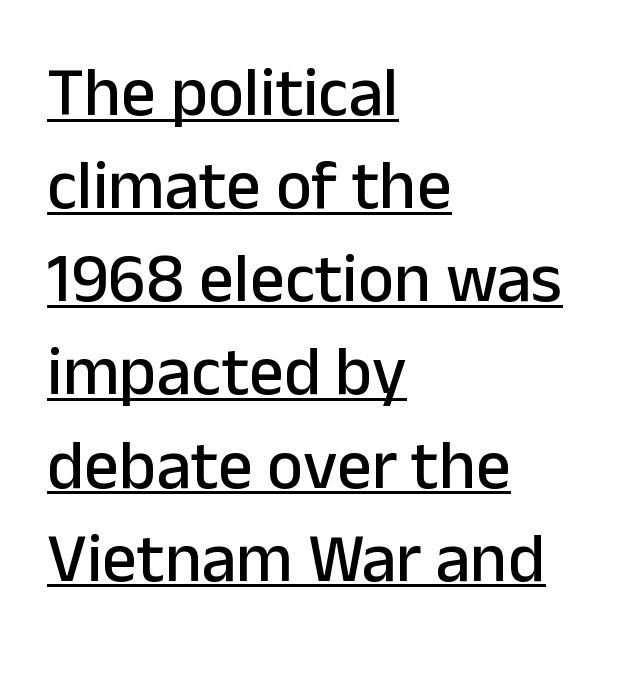
The image shows 69 px sans-serif type, upright; set left-aligned, normal line spacing (1.35x), normal letter spacing, underlined; low stroke contrast and a medium x-height.
